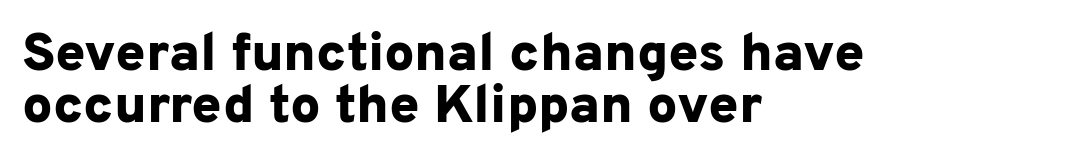
The image shows 54 px bold sans-serif type, upright; set left-aligned, tight line spacing (0.96x), normal letter spacing, not underlined; low stroke contrast and a medium x-height.
